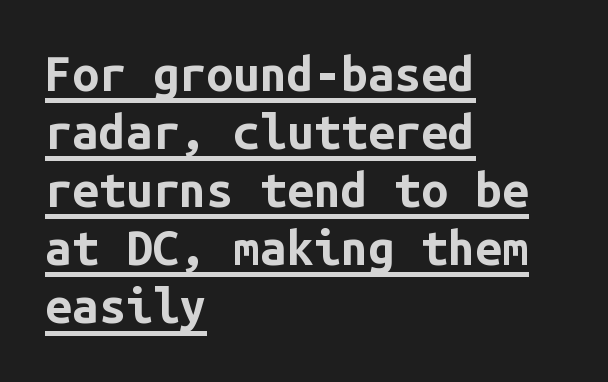
The image shows 48 px bold sans-serif type, upright, monospaced; set left-aligned, line spacing 1.21x, normal letter spacing, underlined; low stroke contrast and a medium x-height.
